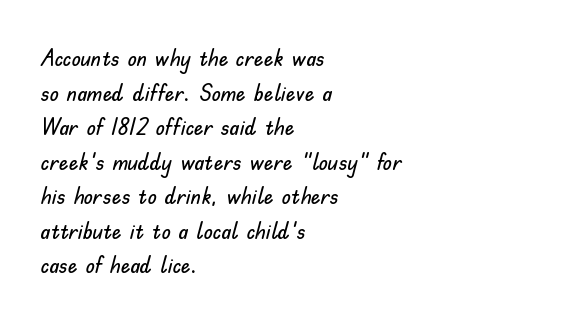
{"underline": "no", "align": "left", "line_spacing": "normal", "line_spacing_ratio": 1.44, "letter_spacing": "normal", "letter_spacing_em": 0.0, "glyph_px": 24}
